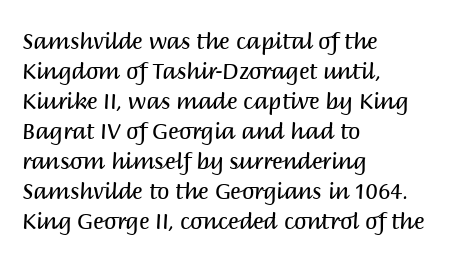
Q: Is the text bold? A: No.
Q: Is the text italic (slanted)? A: Yes.
Q: Is the text underlined? A: No.
Q: How is the paragraph aligned? A: Left-aligned.
Q: Is the spacing between letters normal or unusually wide? A: Normal.
Q: Is the spacing between lines tight, normal or loose? A: Normal.
